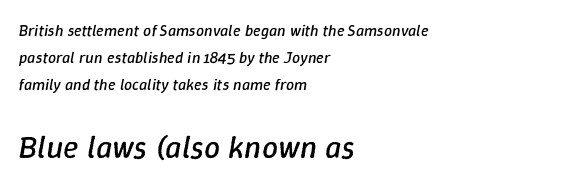
{"italic": "yes", "lean": "right", "slant_degrees": 9, "bold": "no", "weight": "regular", "width": "normal", "stroke_contrast": "low", "x_height": "medium", "monospaced": "no", "underline": "no", "align": "left", "line_spacing": "normal", "line_spacing_ratio": 1.68, "letter_spacing": "normal", "letter_spacing_em": 0.0, "larger_block": "second", "size_ratio": 2.0, "glyph_px": 32}
